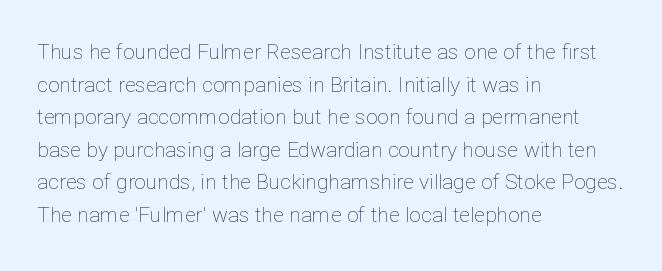
{"italic": "no", "bold": "no", "underline": "no", "align": "left", "line_spacing": "normal", "line_spacing_ratio": 1.55, "letter_spacing": "normal", "letter_spacing_em": 0.0, "glyph_px": 21}
